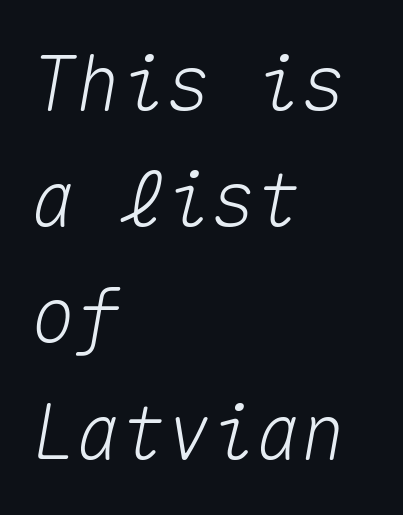
The image shows 75 px text type, italic (leaning right), monospaced; set left-aligned, normal line spacing (1.55x), normal letter spacing, not underlined; medium stroke contrast and a medium x-height.
